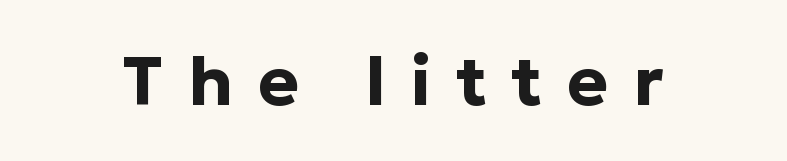
Q: Is the text bold? A: Yes.
Q: Is the text italic (slanted)? A: No, it is upright.
Q: Is the typeface a serif or a sans-serif typeface? A: Sans-serif.
Q: Is the text underlined? A: No.
Q: Is the spacing between letters normal or unusually wide? A: Unusually wide.
Q: Width (condensed, normal, or wide)? A: Normal.
Q: Stroke contrast? A: Low.
Q: x-height? A: Medium.
Q: Monospaced? A: No.
